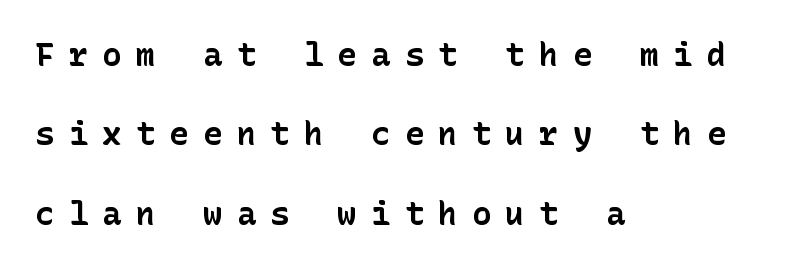
How are the letters spaced? Widely, with obvious added tracking. Serifs: no, the terminals of the letterforms are clean. The sample has been set heavy, in full bold. The baseline area is clear. If you measured baseline to baseline, you'd find a long distance. Caption: multi-line text, flush left, ragged right.
